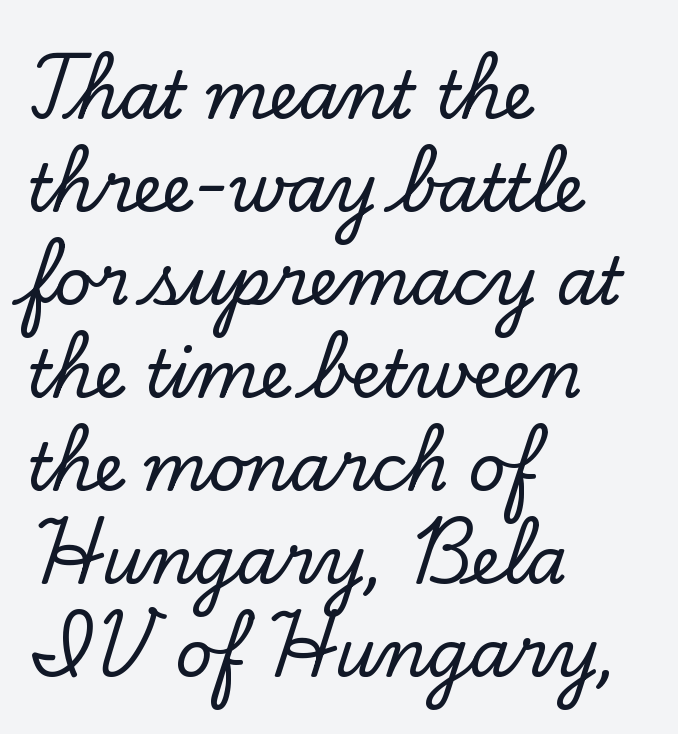
The image shows 65 px serif type; set left-aligned, normal line spacing (1.43x), normal letter spacing, not underlined; low stroke contrast and a small x-height.
